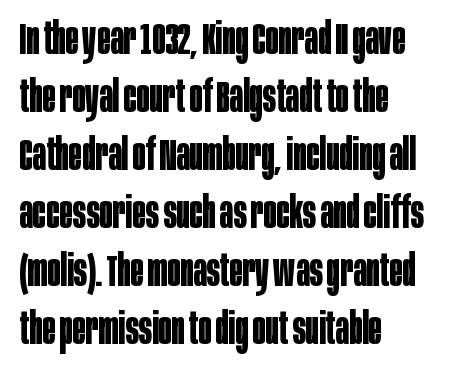
Q: Is the text bold? A: Yes.
Q: Is the text italic (slanted)? A: No, it is upright.
Q: Is the typeface a serif or a sans-serif typeface? A: Sans-serif.
Q: Is the text underlined? A: No.
Q: How is the paragraph aligned? A: Left-aligned.
Q: Is the spacing between letters normal or unusually wide? A: Normal.
Q: Is the spacing between lines tight, normal or loose? A: Normal.
Q: Width (condensed, normal, or wide)? A: Condensed.
Q: Stroke contrast? A: Low.
Q: x-height? A: Large.
Q: Monospaced? A: No.
